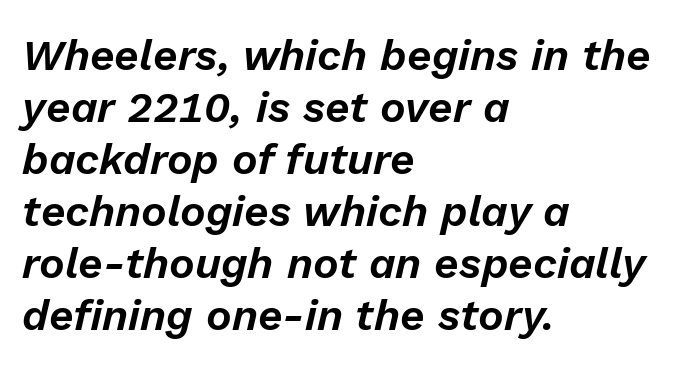
The image shows 43 px text type, italic (leaning right); set left-aligned, line spacing 1.21x, normal letter spacing, not underlined; low stroke contrast and a medium x-height.
